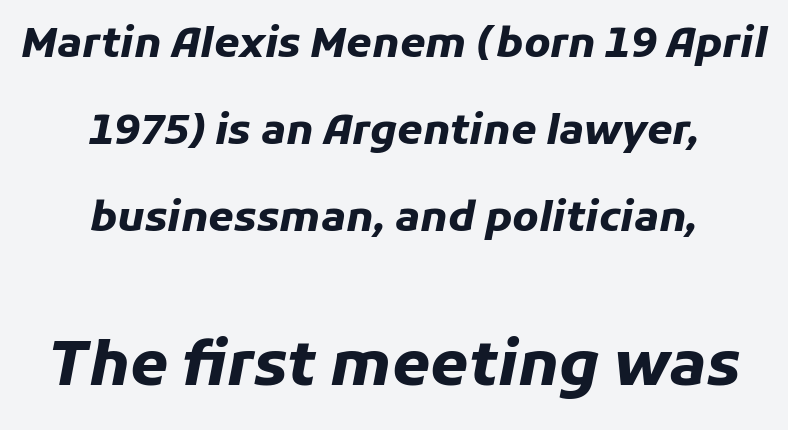
{"italic": "yes", "lean": "right", "slant_degrees": 11, "bold": "yes", "weight": "heavy", "width": "normal", "stroke_contrast": "low", "x_height": "medium", "monospaced": "no", "underline": "no", "align": "center", "line_spacing": "loose", "line_spacing_ratio": 2.12, "letter_spacing": "normal", "letter_spacing_em": 0.0, "larger_block": "second", "size_ratio": 1.49, "glyph_px": 61}
